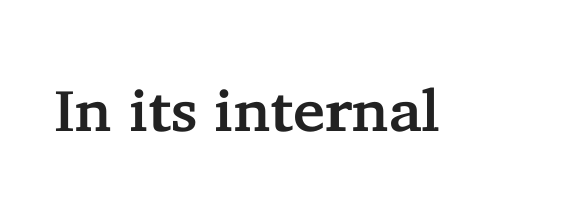
{"serif": "yes", "italic": "no", "width": "normal", "stroke_contrast": "low", "x_height": "medium", "monospaced": "no", "underline": "no", "letter_spacing": "normal", "letter_spacing_em": 0.0, "glyph_px": 59}
